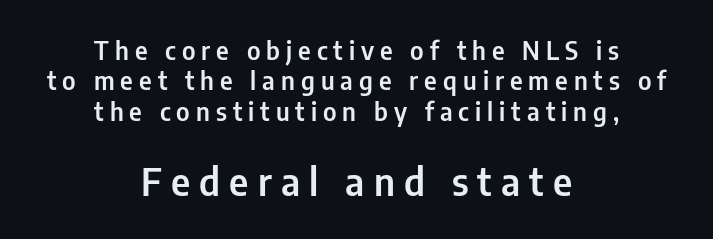
Q: Is the text italic (slanted)? A: No, it is upright.
Q: Is the typeface a serif or a sans-serif typeface? A: Sans-serif.
Q: Is the text underlined? A: No.
Q: How is the paragraph aligned? A: Centered.
Q: Is the spacing between letters normal or unusually wide? A: Unusually wide.
Q: Which block of text is set in a larger size, the first (top) or the second (bottom)? A: The second (bottom) one.
Q: Width (condensed, normal, or wide)? A: Condensed.
Q: Stroke contrast? A: Low.
Q: x-height? A: Medium.
Q: Monospaced? A: No.
